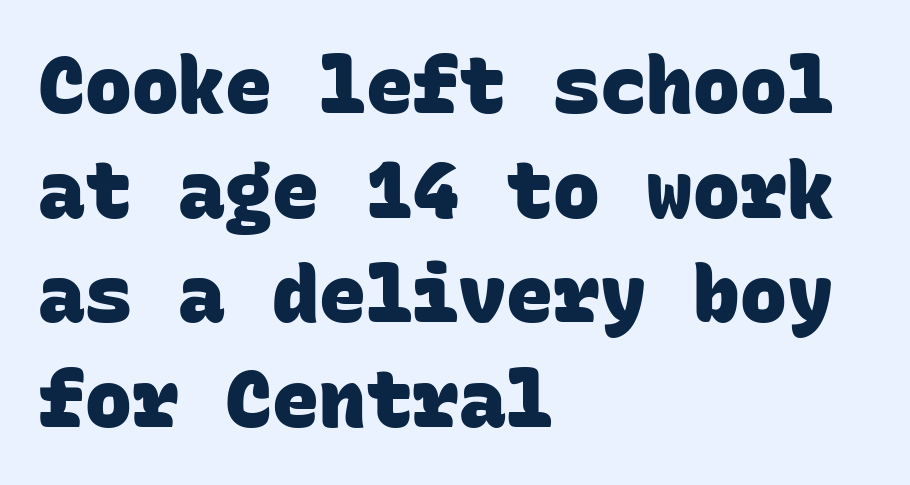
Each row of text sits above clean, open space. A sans-serif font was chosen for this passage. Which margin do the lines hug? The left one — the right edge is uneven. The font is running at its bold setting.
